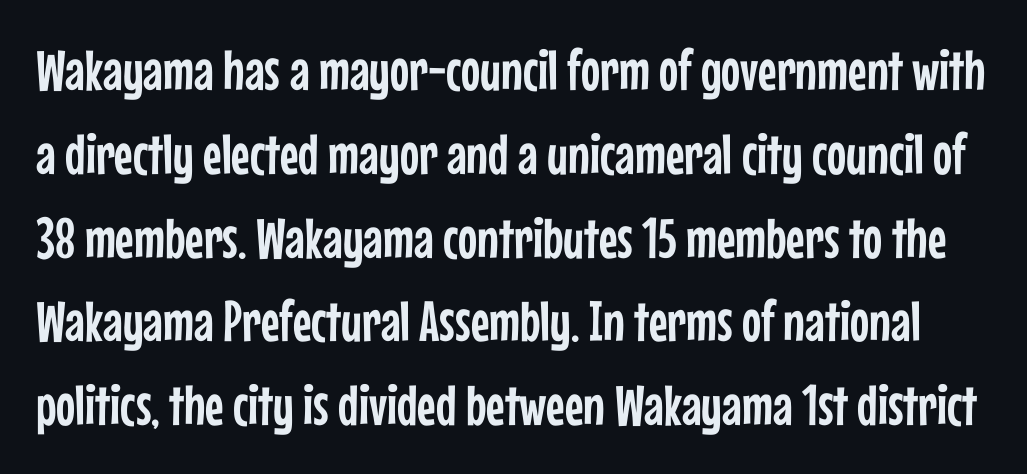
A normal amount of white space separates one row of letters from the next. The tracking reads as untouched default to a designer's eye. Note the varied advance widths — an 'i' is clearly narrower than an 'm'. The text was rendered using a sans face with plain stroke endings.
